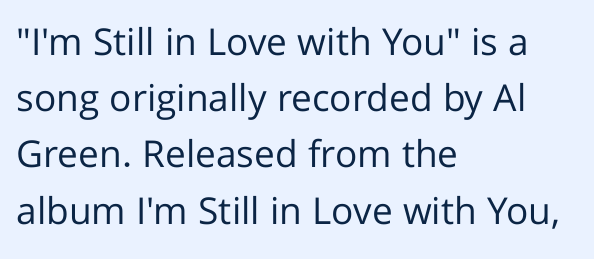
Casual observation: everything's shoved over to the left. A clean baseline with only descenders dipping below it. These lines are rendered in a variable-pitch font. The type is set solid horizontally, with unmodified tracking.
